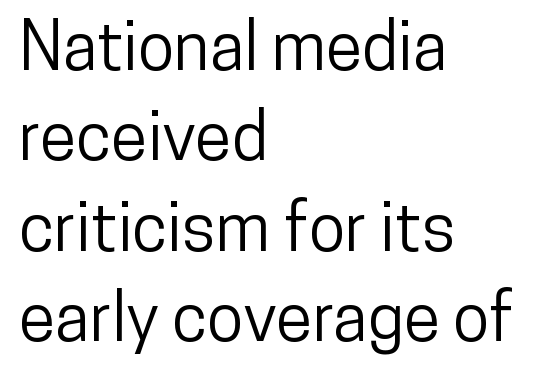
{"serif": "no", "italic": "no", "width": "condensed", "stroke_contrast": "low", "x_height": "medium", "monospaced": "no", "underline": "no", "align": "left", "line_spacing": "normal", "line_spacing_ratio": 1.35, "letter_spacing": "normal", "letter_spacing_em": 0.0, "glyph_px": 67}
